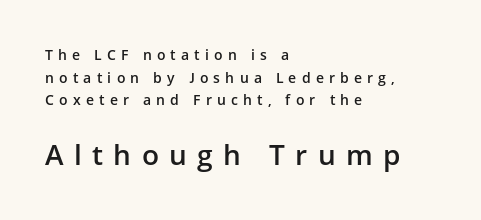
The image shows 28 px semibold sans-serif type, upright; set left-aligned, normal line spacing (1.62x), unusually wide letter spacing (+0.37 em), not underlined; the second (bottom) block is 2.0x larger; low stroke contrast and a medium x-height.
